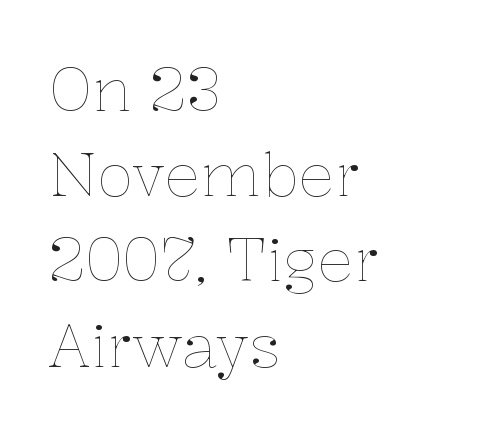
The image shows 60 px thin type, upright; set left-aligned, normal line spacing (1.42x), normal letter spacing, not underlined; low stroke contrast and a medium x-height.
